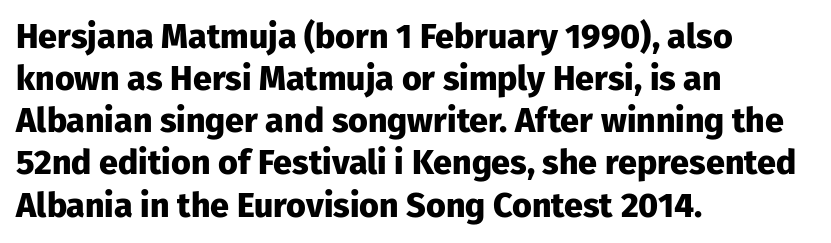
Q: Is the text bold? A: Yes.
Q: Is the text italic (slanted)? A: No, it is upright.
Q: Is the typeface a serif or a sans-serif typeface? A: Sans-serif.
Q: Is the text underlined? A: No.
Q: How is the paragraph aligned? A: Left-aligned.
Q: Is the spacing between letters normal or unusually wide? A: Normal.
Q: Width (condensed, normal, or wide)? A: Normal.
Q: Stroke contrast? A: Low.
Q: x-height? A: Medium.
Q: Monospaced? A: No.
